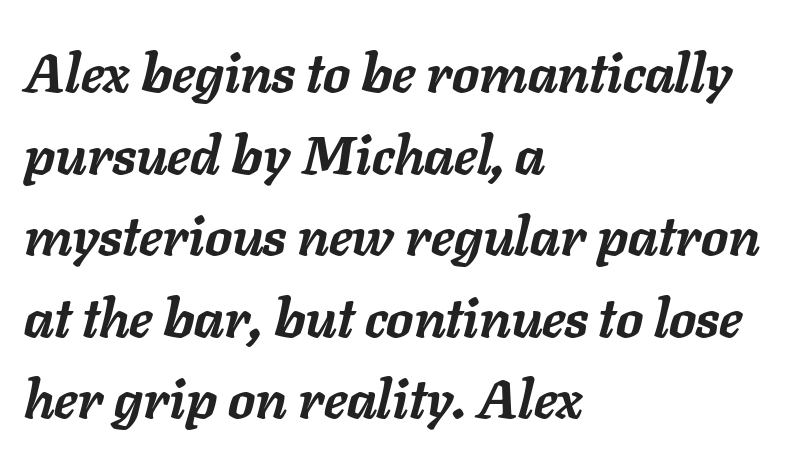
Typeset ragged right — the left edge is the straight one. Does the weight exceed regular? Yes, all the way to bold. Compared with typical paragraphs, the rows here are spaced about the same. Each letter keeps its own natural width here, so spacing adapts to shape.
